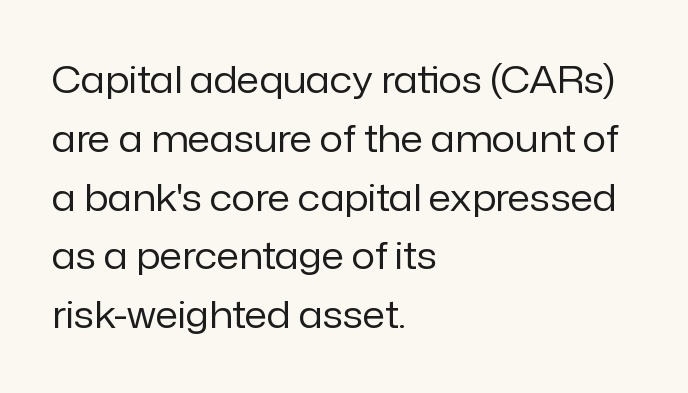
No chunkiness to these letters — they're not bold. Does the type have serifs? No, each stem ends abruptly. How would I describe the line gaps? Plain and ordinary. Teacher's note: observe the even left margin — that is flush-left alignment. The gap between lines stays unmarked.
